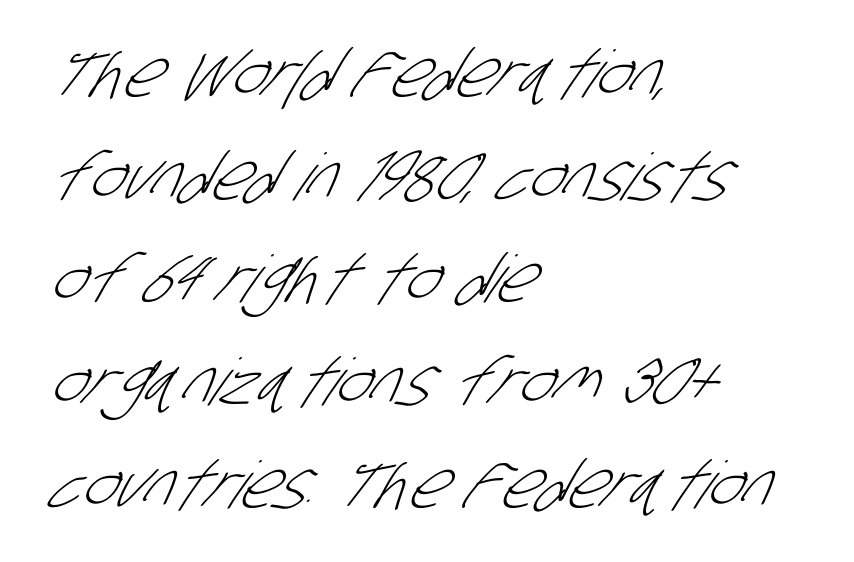
Honestly, the letter spacing is just normal — you wouldn't notice it. The cut favours lightness, reaching ordinary text weight at its darkest. The leading is moderate, giving the passage an even texture. This rendering features lettering with no underline. Proportional: the letters do not fall into vertical columns.
